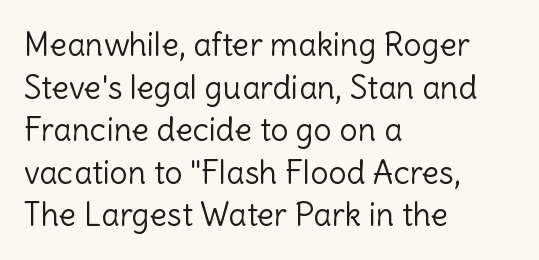
Q: Is the text bold? A: No.
Q: Is the text italic (slanted)? A: No, it is upright.
Q: Is the typeface a serif or a sans-serif typeface? A: Sans-serif.
Q: Is the text underlined? A: No.
Q: How is the paragraph aligned? A: Left-aligned.
Q: Is the spacing between letters normal or unusually wide? A: Normal.
Q: Is the spacing between lines tight, normal or loose? A: Normal.
Q: Width (condensed, normal, or wide)? A: Normal.
Q: x-height? A: Medium.
Q: Monospaced? A: No.
